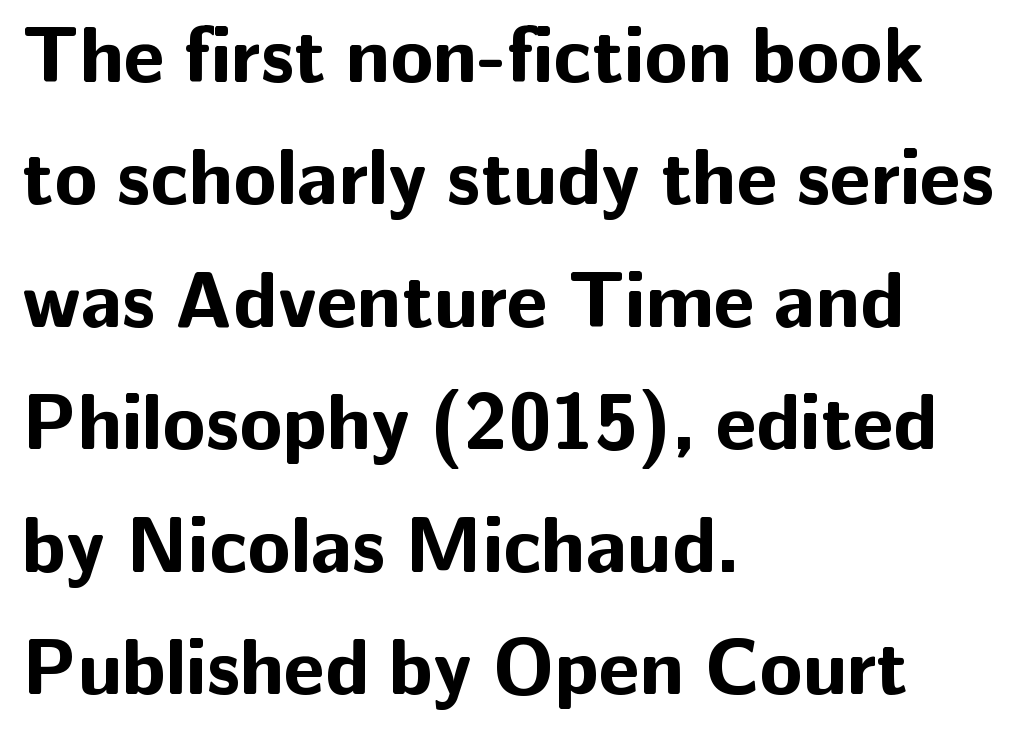
The image shows 79 px bold sans-serif type, upright; set left-aligned, normal line spacing (1.55x), normal letter spacing, not underlined; low stroke contrast and a medium x-height.
